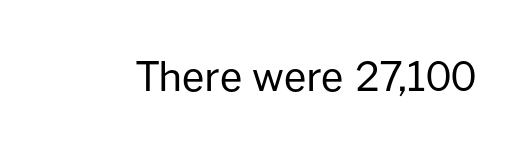
No italicization has been applied; the sample stays upright. The space directly below the letters is spotless. There is no visible air inserted between adjacent glyphs. Is this a heavy cut? Hardly; it is regular or lighter.
